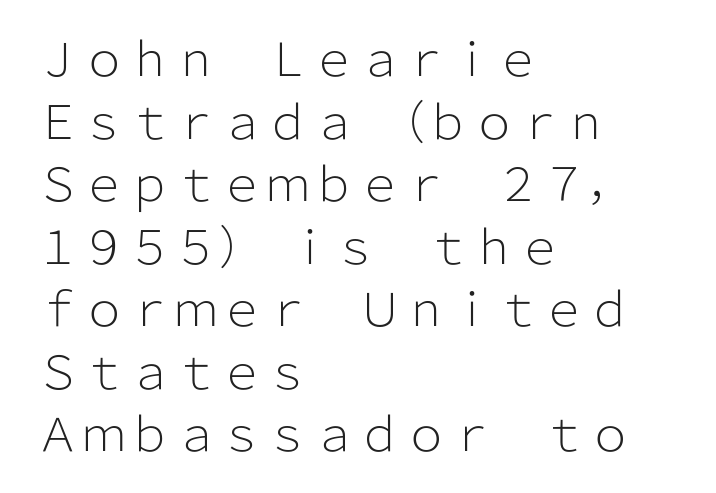
Q: Is the text bold? A: No.
Q: Is the text italic (slanted)? A: No, it is upright.
Q: Is the typeface a serif or a sans-serif typeface? A: Sans-serif.
Q: Is the text underlined? A: No.
Q: How is the paragraph aligned? A: Left-aligned.
Q: Is the spacing between letters normal or unusually wide? A: Normal.
Q: Is the spacing between lines tight, normal or loose? A: Normal.
Q: Width (condensed, normal, or wide)? A: Normal.
Q: Stroke contrast? A: Low.
Q: x-height? A: Medium.
Q: Monospaced? A: No.
